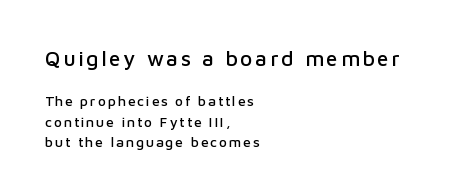
Students, observe: this is what conventionally led text looks like. The rag falls on the right side of this text block. Note: larger setting up top, smaller setting below. A roman cut, with each character standing at attention.
